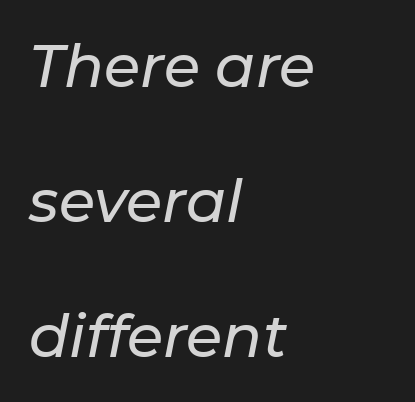
Q: Is the text italic (slanted)? A: Yes, it leans right by about 11 degrees.
Q: Is the text underlined? A: No.
Q: How is the paragraph aligned? A: Left-aligned.
Q: Is the spacing between letters normal or unusually wide? A: Normal.
Q: Is the spacing between lines tight, normal or loose? A: Loose.
Q: Width (condensed, normal, or wide)? A: Normal.
Q: Stroke contrast? A: Low.
Q: x-height? A: Medium.
Q: Monospaced? A: No.
